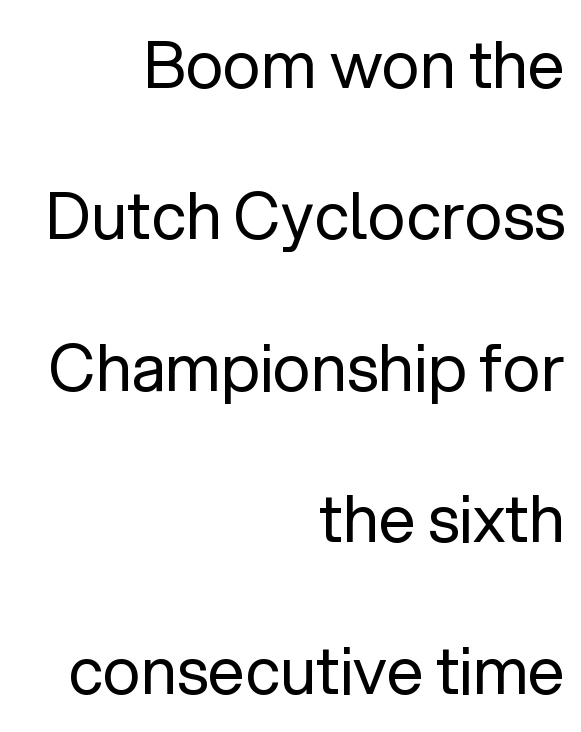
{"serif": "no", "italic": "no", "bold": "no", "weight": "regular", "width": "normal", "stroke_contrast": "low", "x_height": "medium", "monospaced": "no", "underline": "no", "align": "right", "line_spacing": "loose", "line_spacing_ratio": 2.33, "letter_spacing": "normal", "letter_spacing_em": 0.0, "glyph_px": 65}
